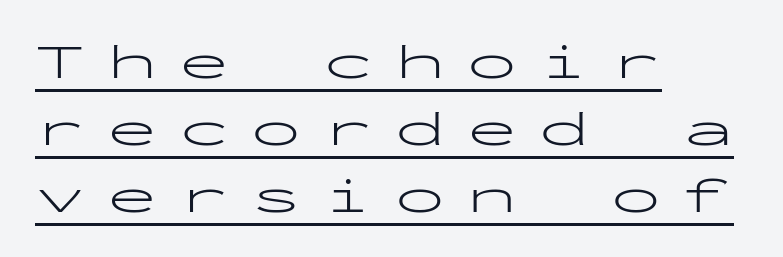
This rendering widens character spacing well past its baseline value. Ink coverage per letter is moderate at most. Posture: upright roman. The ragged edge is on the right, which tells us the setting is flush left. These lines are rendered in a fixed-pitch font. Regarding serifs, this sample does without them.
